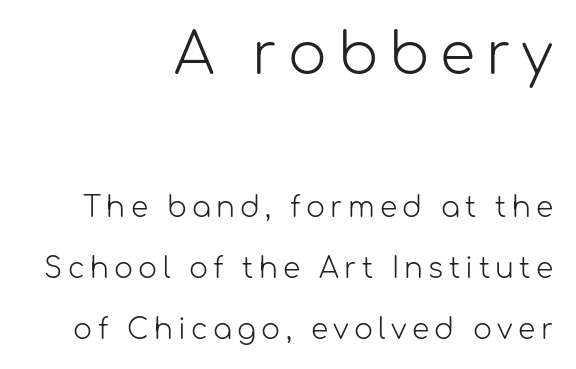
Q: Is the text bold? A: No.
Q: Is the text italic (slanted)? A: No, it is upright.
Q: Is the typeface a serif or a sans-serif typeface? A: Sans-serif.
Q: Is the text underlined? A: No.
Q: How is the paragraph aligned? A: Right-aligned.
Q: Is the spacing between lines tight, normal or loose? A: Loose.
Q: Which block of text is set in a larger size, the first (top) or the second (bottom)? A: The first (top) one.
Q: Width (condensed, normal, or wide)? A: Normal.
Q: Stroke contrast? A: Low.
Q: x-height? A: Medium.
Q: Monospaced? A: No.
